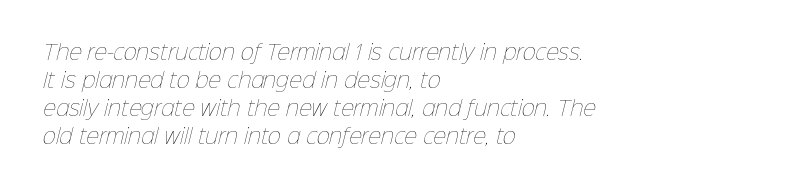
{"bold": "no", "underline": "no", "align": "left", "line_spacing": "normal", "line_spacing_ratio": 1.4, "letter_spacing": "normal", "letter_spacing_em": 0.0, "glyph_px": 20}
